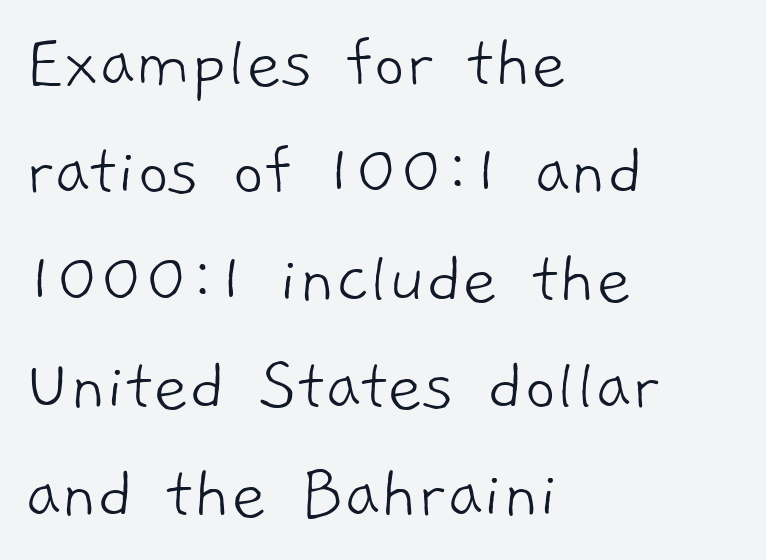
Q: Is the text bold? A: No.
Q: Is the typeface a serif or a sans-serif typeface? A: Sans-serif.
Q: Is the text underlined? A: No.
Q: How is the paragraph aligned? A: Left-aligned.
Q: Is the spacing between letters normal or unusually wide? A: Normal.
Q: Is the spacing between lines tight, normal or loose? A: Normal.
Q: Width (condensed, normal, or wide)? A: Normal.
Q: Stroke contrast? A: Low.
Q: x-height? A: Medium.
Q: Monospaced? A: No.
